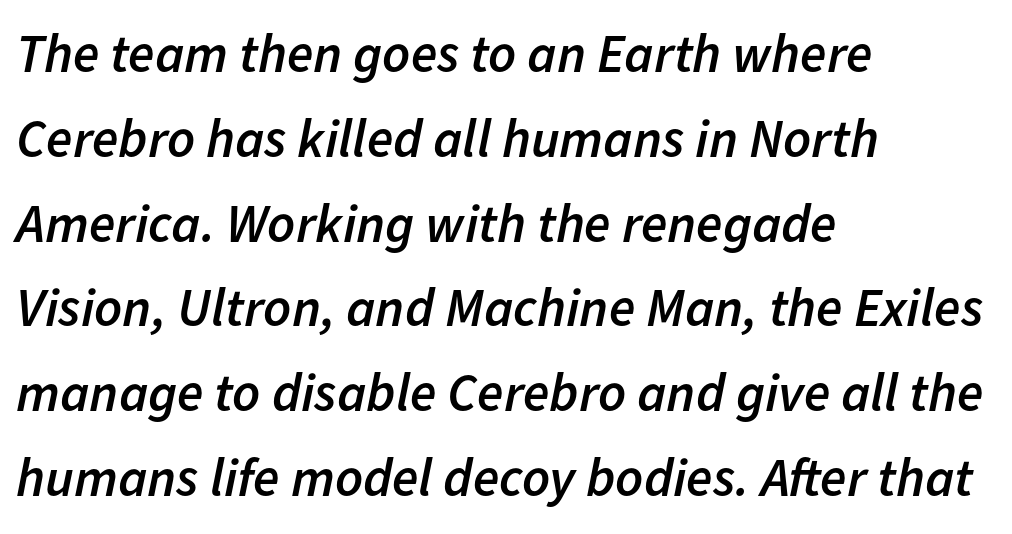
{"italic": "yes", "lean": "right", "slant_degrees": 11, "bold": "semi", "weight": "semibold", "width": "normal", "stroke_contrast": "low", "x_height": "medium", "monospaced": "no", "underline": "no", "align": "left", "line_spacing": "normal", "line_spacing_ratio": 1.57, "letter_spacing": "normal", "letter_spacing_em": 0.0, "glyph_px": 54}
